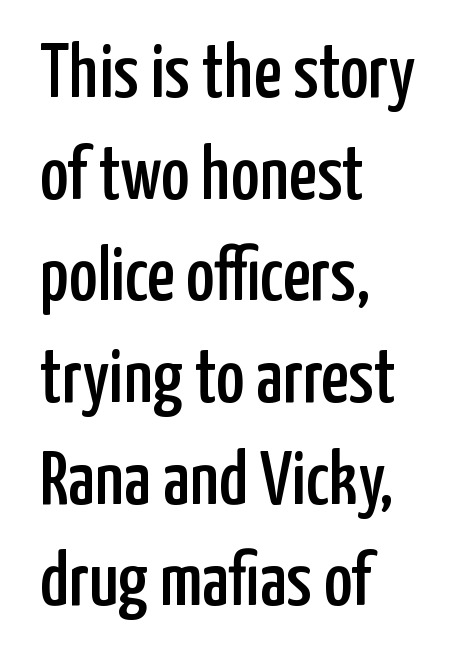
Q: Is the text italic (slanted)? A: No, it is upright.
Q: Is the typeface a serif or a sans-serif typeface? A: Sans-serif.
Q: Is the text underlined? A: No.
Q: How is the paragraph aligned? A: Left-aligned.
Q: Is the spacing between letters normal or unusually wide? A: Normal.
Q: Is the spacing between lines tight, normal or loose? A: Normal.
Q: Width (condensed, normal, or wide)? A: Condensed.
Q: Stroke contrast? A: Low.
Q: x-height? A: Medium.
Q: Monospaced? A: No.
